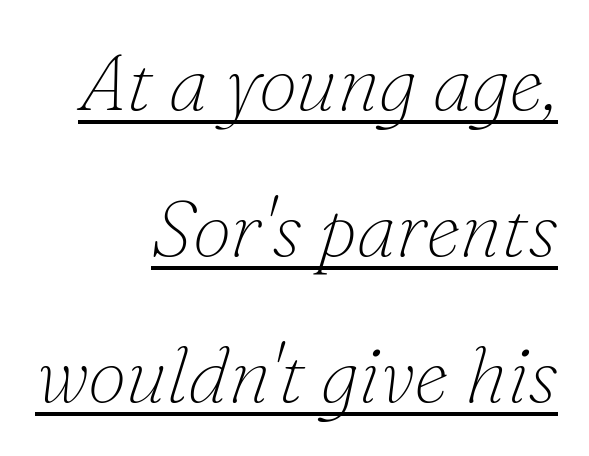
Q: Is the text bold? A: No.
Q: Is the text italic (slanted)? A: Yes, it leans right by about 16 degrees.
Q: Is the typeface a serif or a sans-serif typeface? A: Serif.
Q: Is the text underlined? A: Yes.
Q: How is the paragraph aligned? A: Right-aligned.
Q: Is the spacing between letters normal or unusually wide? A: Normal.
Q: Width (condensed, normal, or wide)? A: Normal.
Q: Stroke contrast? A: Low.
Q: x-height? A: Small.
Q: Monospaced? A: No.
